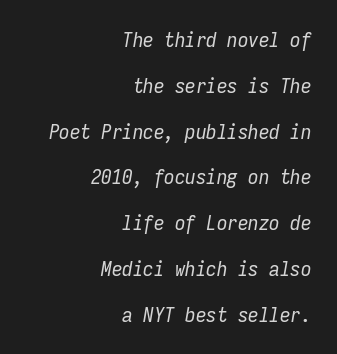
{"italic": "yes", "lean": "right", "slant_degrees": 9, "bold": "no", "underline": "no", "align": "right", "line_spacing": "loose", "line_spacing_ratio": 2.18, "letter_spacing": "normal", "letter_spacing_em": 0.0, "glyph_px": 21}
